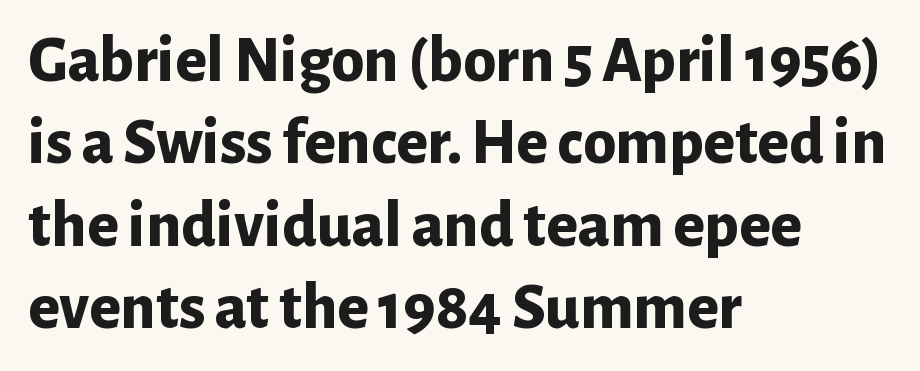
Q: Is the text bold? A: Yes.
Q: Is the text italic (slanted)? A: No, it is upright.
Q: Is the typeface a serif or a sans-serif typeface? A: Sans-serif.
Q: Is the text underlined? A: No.
Q: How is the paragraph aligned? A: Left-aligned.
Q: Is the spacing between letters normal or unusually wide? A: Normal.
Q: Is the spacing between lines tight, normal or loose? A: Normal.
Q: Width (condensed, normal, or wide)? A: Normal.
Q: Stroke contrast? A: Low.
Q: x-height? A: Medium.
Q: Monospaced? A: No.
